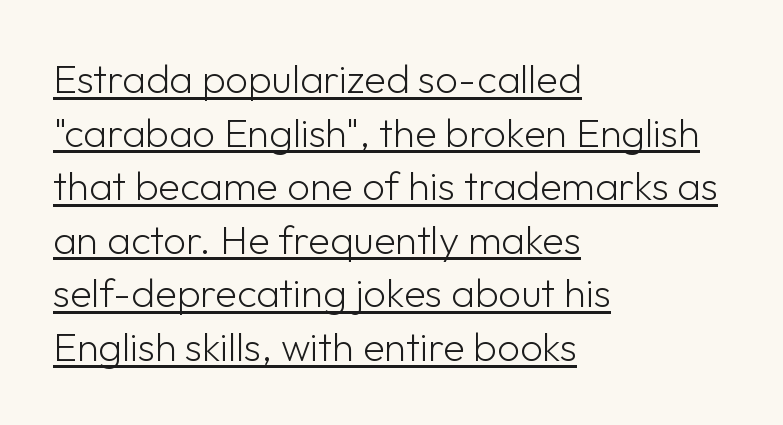
Q: Is the text bold? A: No.
Q: Is the text italic (slanted)? A: No, it is upright.
Q: Is the typeface a serif or a sans-serif typeface? A: Sans-serif.
Q: Is the text underlined? A: Yes.
Q: How is the paragraph aligned? A: Left-aligned.
Q: Is the spacing between letters normal or unusually wide? A: Normal.
Q: Is the spacing between lines tight, normal or loose? A: Normal.
Q: Width (condensed, normal, or wide)? A: Normal.
Q: Stroke contrast? A: Low.
Q: x-height? A: Medium.
Q: Monospaced? A: No.
